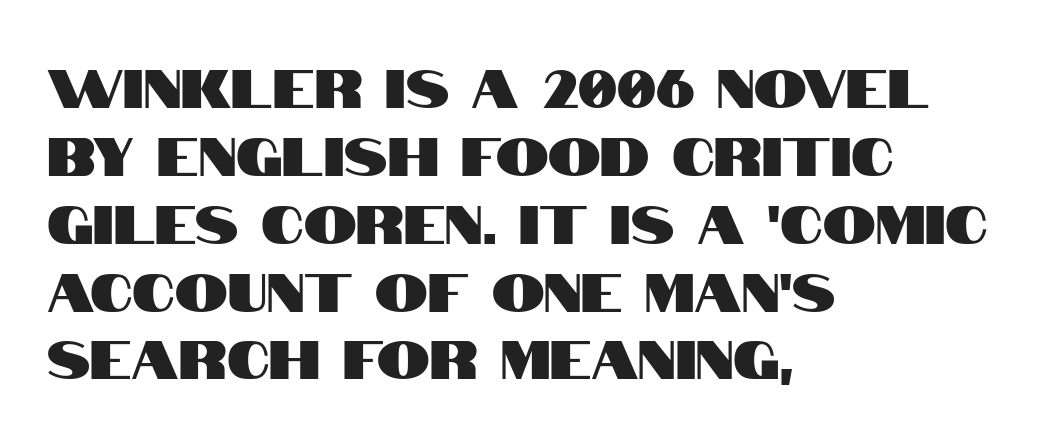
Q: Is the text italic (slanted)? A: No, it is upright.
Q: Is the typeface a serif or a sans-serif typeface? A: Sans-serif.
Q: Is the text underlined? A: No.
Q: How is the paragraph aligned? A: Left-aligned.
Q: Is the spacing between letters normal or unusually wide? A: Normal.
Q: Is the spacing between lines tight, normal or loose? A: Normal.
Q: Width (condensed, normal, or wide)? A: Condensed.
Q: Stroke contrast? A: High.
Q: x-height? A: Large.
Q: Monospaced? A: No.
